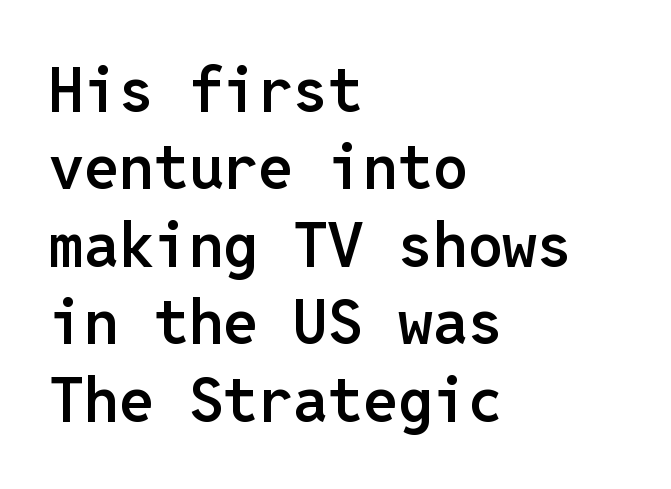
Q: Is the text bold? A: Semi-bold.
Q: Is the text italic (slanted)? A: No, it is upright.
Q: Is the typeface a serif or a sans-serif typeface? A: Sans-serif.
Q: Is the text underlined? A: No.
Q: How is the paragraph aligned? A: Left-aligned.
Q: Is the spacing between letters normal or unusually wide? A: Normal.
Q: Is the spacing between lines tight, normal or loose? A: Normal.
Q: Width (condensed, normal, or wide)? A: Normal.
Q: Stroke contrast? A: Low.
Q: x-height? A: Medium.
Q: Monospaced? A: Yes.
